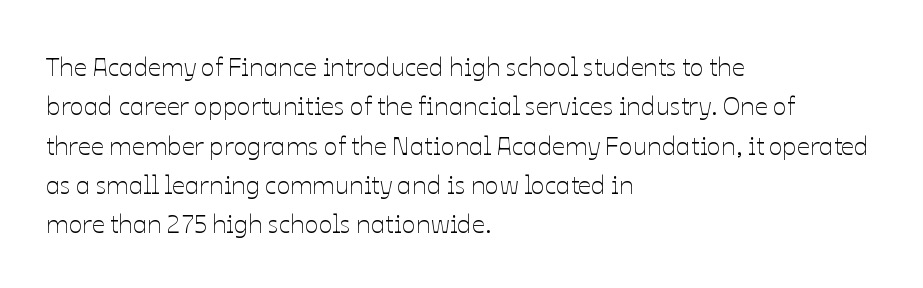
A typesetter would mark this as roman, not italic. Does the leading feel generous? No, just average. The typesetter chose a ragged-right arrangement here. The gaps between neighbouring characters are ordinary and unremarkable. Is this a heavy cut? Hardly; it is regular or lighter. The space directly below the letters is spotless.
